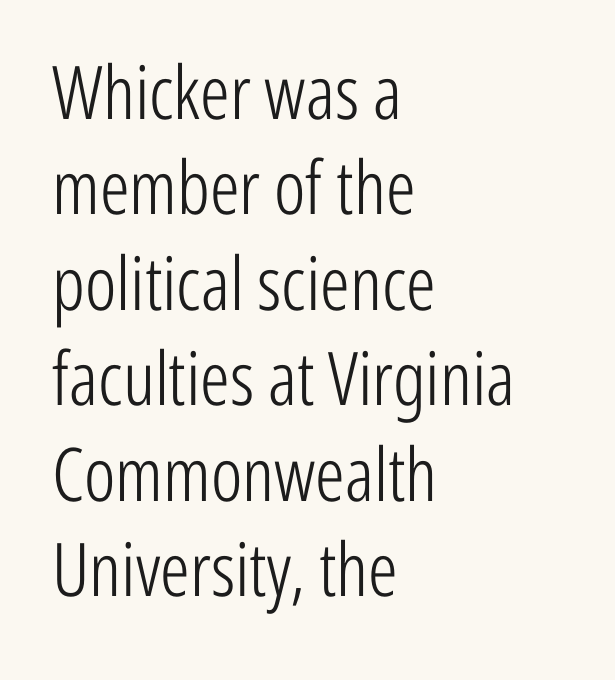
{"serif": "no", "italic": "no", "bold": "no", "weight": "light", "width": "condensed", "stroke_contrast": "low", "x_height": "medium", "monospaced": "no", "underline": "no", "align": "left", "line_spacing": "normal", "line_spacing_ratio": 1.29, "letter_spacing": "normal", "letter_spacing_em": 0.0, "glyph_px": 74}
